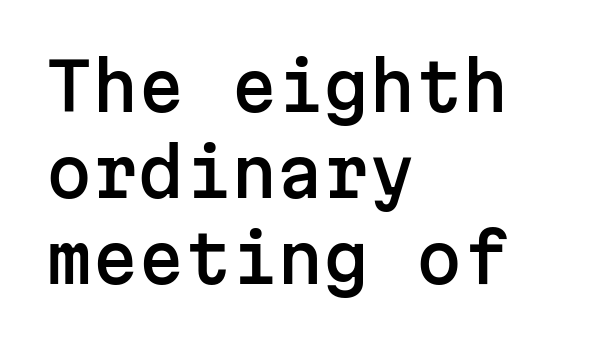
Q: Is the text italic (slanted)? A: No, it is upright.
Q: Is the typeface a serif or a sans-serif typeface? A: Sans-serif.
Q: Is the text underlined? A: No.
Q: How is the paragraph aligned? A: Left-aligned.
Q: Is the spacing between letters normal or unusually wide? A: Normal.
Q: Is the spacing between lines tight, normal or loose? A: Normal.
Q: Width (condensed, normal, or wide)? A: Normal.
Q: Stroke contrast? A: Low.
Q: x-height? A: Medium.
Q: Monospaced? A: Yes.
